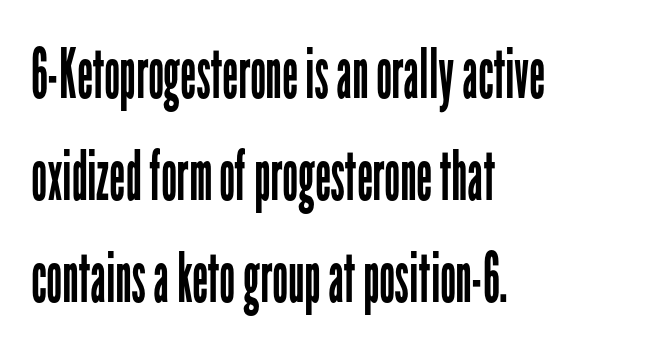
Q: Is the text bold? A: No.
Q: Is the text italic (slanted)? A: No, it is upright.
Q: Is the typeface a serif or a sans-serif typeface? A: Sans-serif.
Q: Is the text underlined? A: No.
Q: How is the paragraph aligned? A: Left-aligned.
Q: Is the spacing between letters normal or unusually wide? A: Normal.
Q: Is the spacing between lines tight, normal or loose? A: Normal.
Q: Width (condensed, normal, or wide)? A: Condensed.
Q: Stroke contrast? A: Low.
Q: x-height? A: Medium.
Q: Monospaced? A: No.
